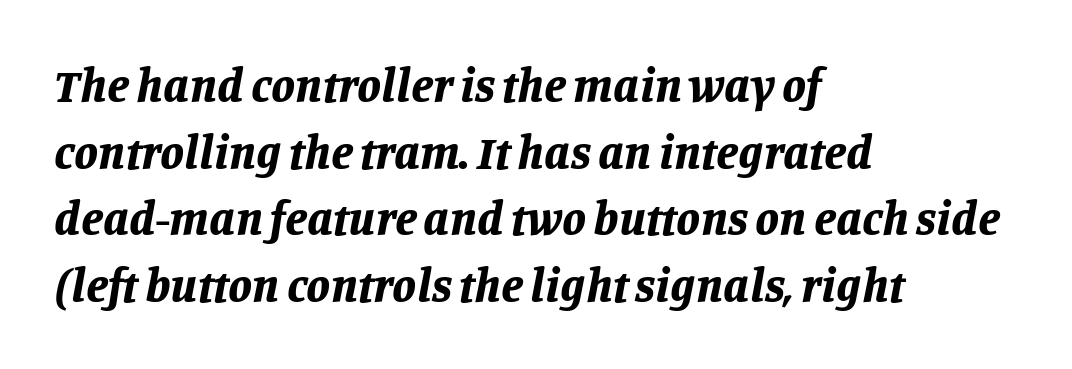
The image shows 48 px bold type, italic (leaning right); set left-aligned, normal line spacing (1.39x), normal letter spacing, not underlined; low stroke contrast and a large x-height.
